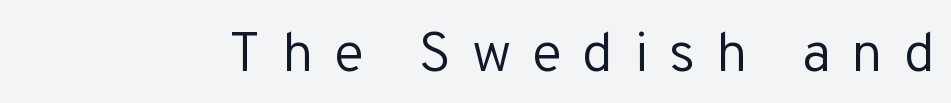
Q: Is the text bold? A: No.
Q: Is the text italic (slanted)? A: No, it is upright.
Q: Is the typeface a serif or a sans-serif typeface? A: Sans-serif.
Q: Is the text underlined? A: No.
Q: Is the spacing between letters normal or unusually wide? A: Unusually wide.
Q: Width (condensed, normal, or wide)? A: Normal.
Q: Stroke contrast? A: Low.
Q: x-height? A: Medium.
Q: Monospaced? A: No.
